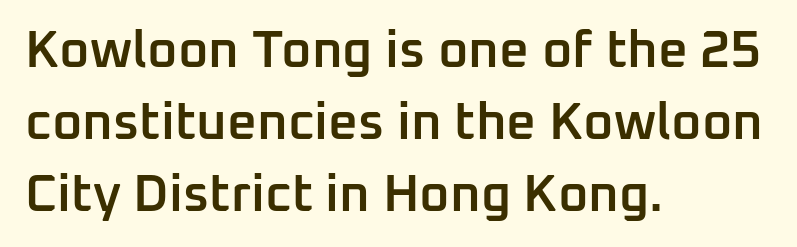
Q: Is the text bold? A: Semi-bold.
Q: Is the text italic (slanted)? A: No, it is upright.
Q: Is the typeface a serif or a sans-serif typeface? A: Sans-serif.
Q: Is the text underlined? A: No.
Q: How is the paragraph aligned? A: Left-aligned.
Q: Is the spacing between letters normal or unusually wide? A: Normal.
Q: Is the spacing between lines tight, normal or loose? A: Normal.
Q: Width (condensed, normal, or wide)? A: Normal.
Q: Stroke contrast? A: Low.
Q: x-height? A: Medium.
Q: Monospaced? A: No.
